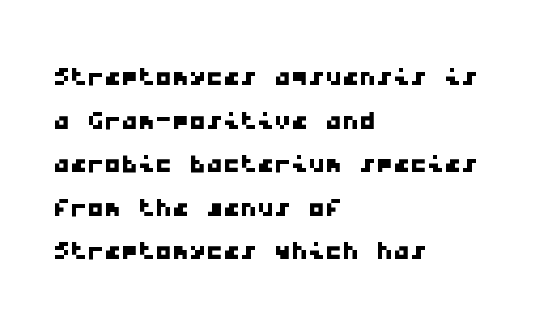
The image shows 34 px wide sans-serif type, monospaced; set left-aligned, normal line spacing (1.28x), normal letter spacing, not underlined; low stroke contrast and a medium x-height.
